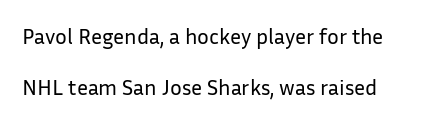
The image shows 22 px text type, upright; set left-aligned, loose line spacing (2.31x), normal letter spacing, not underlined.
